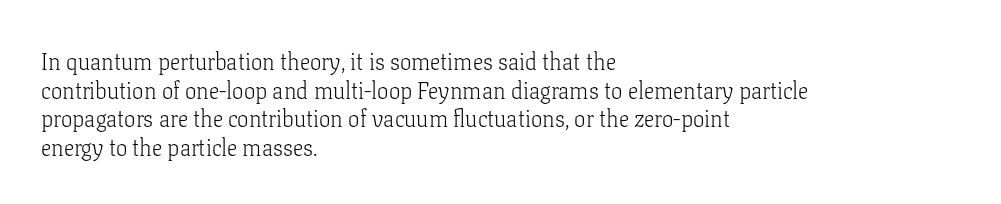
The image shows 23 px text type, upright; set left-aligned, line spacing 1.24x, normal letter spacing, not underlined.
